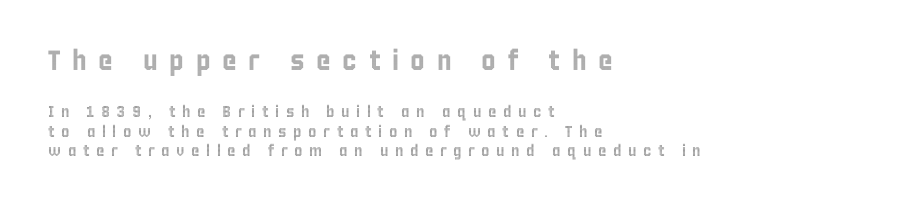
{"italic": "no", "width": "condensed", "x_height": "large", "monospaced": "no", "underline": "no", "align": "left", "line_spacing_ratio": 1.21, "letter_spacing": "wide", "letter_spacing_em": 0.41, "larger_block": "first", "size_ratio": 1.75, "glyph_px": 28}
